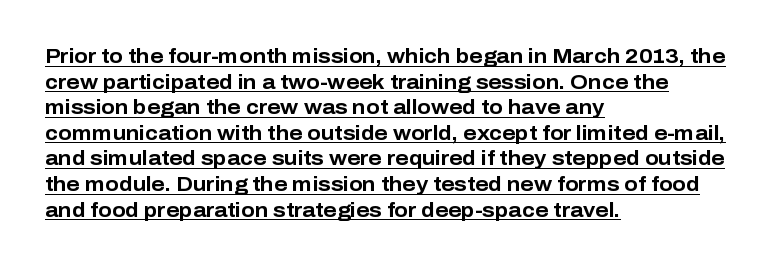
The image shows 20 px bold type, upright; set left-aligned, normal line spacing (1.28x), normal letter spacing, underlined.
